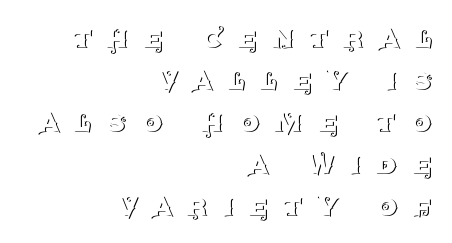
{"serif": "yes", "italic": "no", "bold": "no", "weight": "thin", "width": "normal", "stroke_contrast": "medium", "x_height": "large", "monospaced": "no", "underline": "no", "align": "right", "line_spacing": "normal", "line_spacing_ratio": 1.27, "letter_spacing": "wide", "letter_spacing_em": 0.46, "glyph_px": 33}
